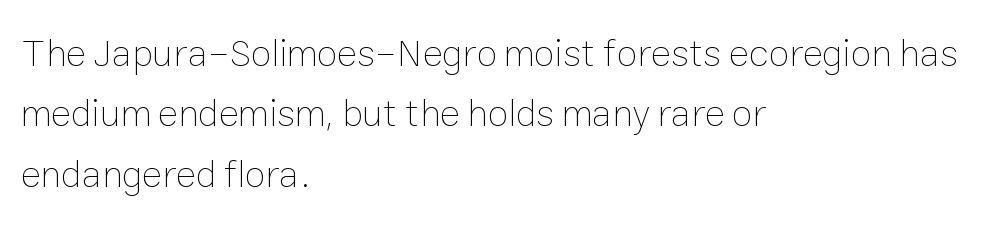
Q: Is the text bold? A: No.
Q: Is the text italic (slanted)? A: No, it is upright.
Q: Is the text underlined? A: No.
Q: How is the paragraph aligned? A: Left-aligned.
Q: Is the spacing between letters normal or unusually wide? A: Normal.
Q: Is the spacing between lines tight, normal or loose? A: Normal.
Q: Width (condensed, normal, or wide)? A: Normal.
Q: Stroke contrast? A: Low.
Q: x-height? A: Medium.
Q: Monospaced? A: No.
